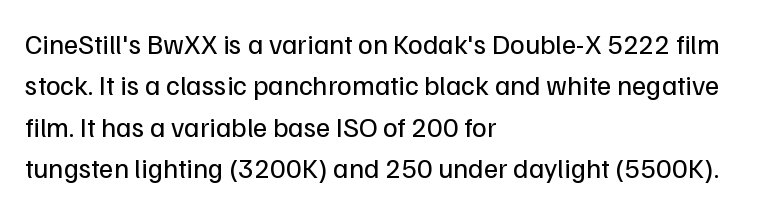
The image shows 28 px regular-weight sans-serif type, upright; set left-aligned, normal line spacing (1.48x), normal letter spacing, not underlined; low stroke contrast and a medium x-height.
